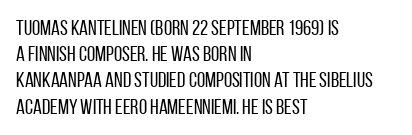
The image shows 21 px text type, upright; set left-aligned, normal line spacing (1.25x), normal letter spacing, not underlined.
